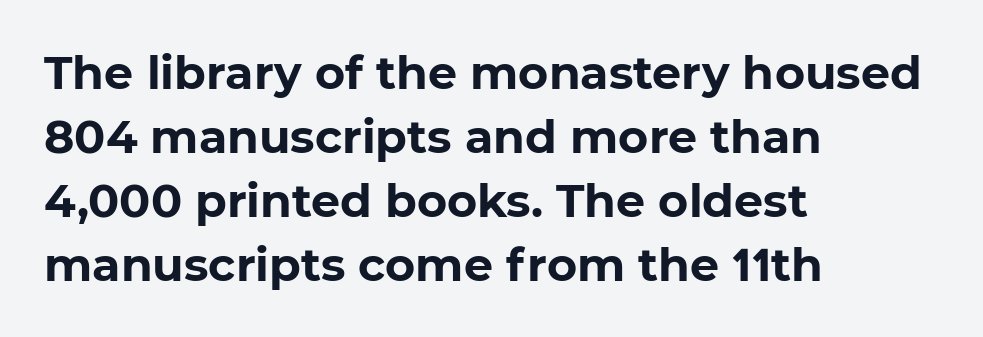
{"serif": "no", "bold": "yes", "weight": "bold", "width": "normal", "stroke_contrast": "low", "x_height": "medium", "monospaced": "no", "underline": "no", "align": "left", "line_spacing": "normal", "line_spacing_ratio": 1.39, "letter_spacing": "normal", "letter_spacing_em": 0.0, "glyph_px": 46}
